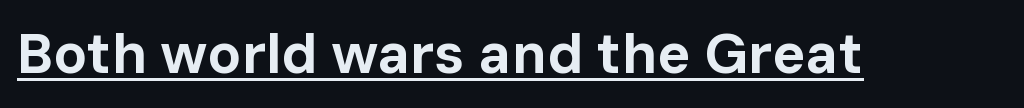
Q: Is the text bold? A: Yes.
Q: Is the text italic (slanted)? A: No, it is upright.
Q: Is the typeface a serif or a sans-serif typeface? A: Sans-serif.
Q: Is the text underlined? A: Yes.
Q: Is the spacing between letters normal or unusually wide? A: Normal.
Q: Width (condensed, normal, or wide)? A: Normal.
Q: Stroke contrast? A: Low.
Q: x-height? A: Medium.
Q: Monospaced? A: No.
